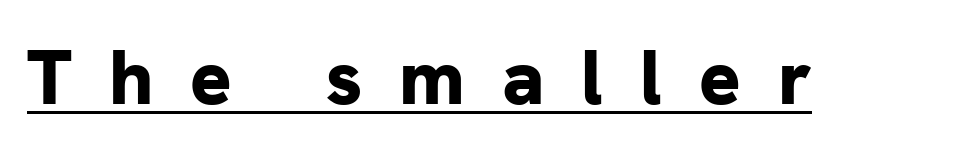
The image shows 77 px bold sans-serif type, upright; set unusually wide letter spacing (+0.48 em), underlined; low stroke contrast and a medium x-height.
